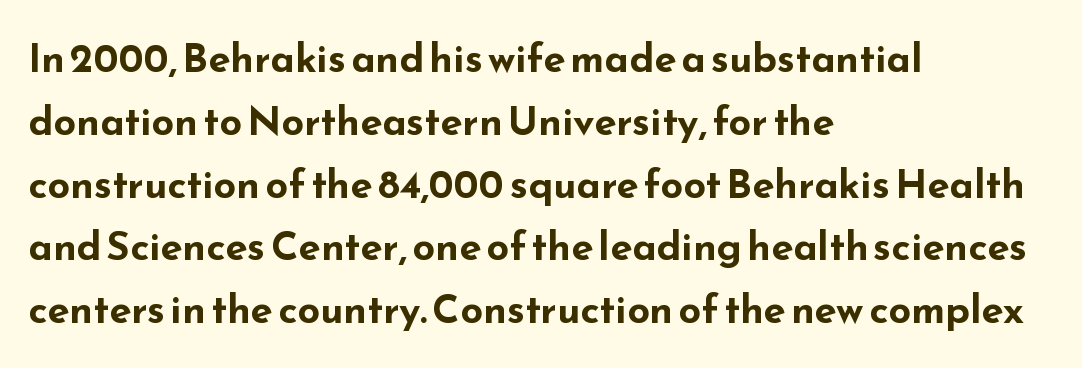
Bare-footed words on every line. Unlike italic type, these characters show no tilt at all. The rag falls on the right side of this text block. Successive baselines arrive at the customary interval. The passage shown is typeset with a sans-serif family.
